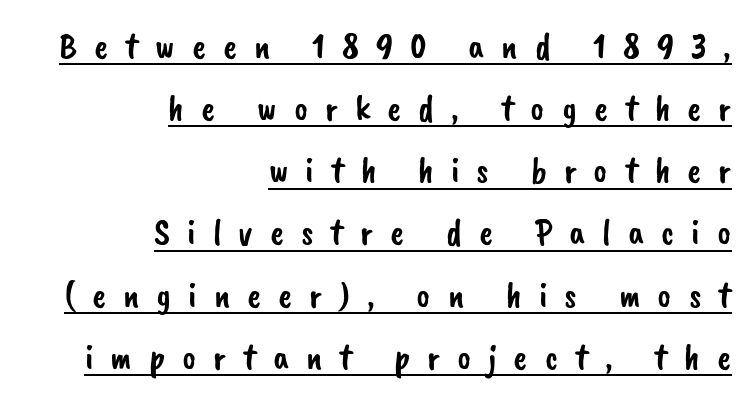
The image shows 37 px sans-serif type; set right-aligned, normal line spacing (1.68x), unusually wide letter spacing (+0.46 em), underlined; low stroke contrast and a small x-height.
